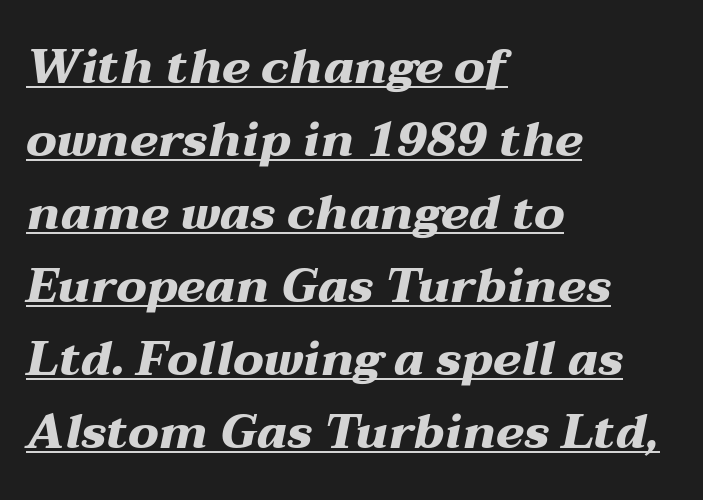
Q: Is the text bold? A: Yes.
Q: Is the text italic (slanted)? A: Yes, it leans right by about 12 degrees.
Q: Is the text underlined? A: Yes.
Q: How is the paragraph aligned? A: Left-aligned.
Q: Is the spacing between letters normal or unusually wide? A: Normal.
Q: Is the spacing between lines tight, normal or loose? A: Normal.
Q: Width (condensed, normal, or wide)? A: Wide.
Q: Stroke contrast? A: Medium.
Q: x-height? A: Medium.
Q: Monospaced? A: No.
